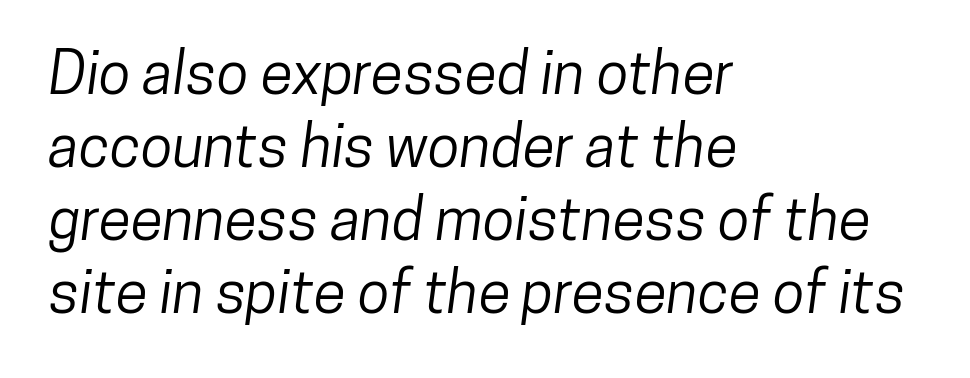
Letterform terminals end flat and unadorned throughout the passage. Decoration check: the copy has no underline. Words appear dense and cohesive because spacing is normal. All the whitespace from short lines collects on the right. This sample has the flowing, uneven cadence of proportional lettering.
